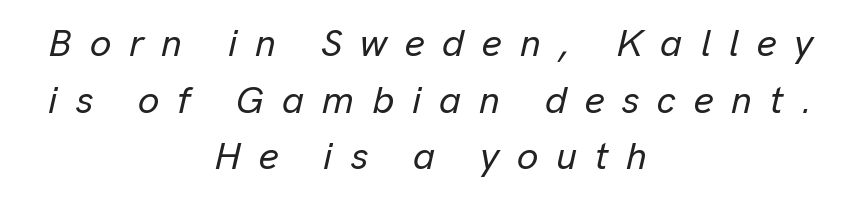
Is this a fixed-width face? No — the glyphs have proportional, varying widths. The zone under the glyphs is completely vacant. In CSS terms this would be text-align: center. Is there much room between lines? A standard amount, neither cramped nor airy. The text carries the slant typical of an italic or oblique font. The face used here is rendered with a markedly widened letterfit.
